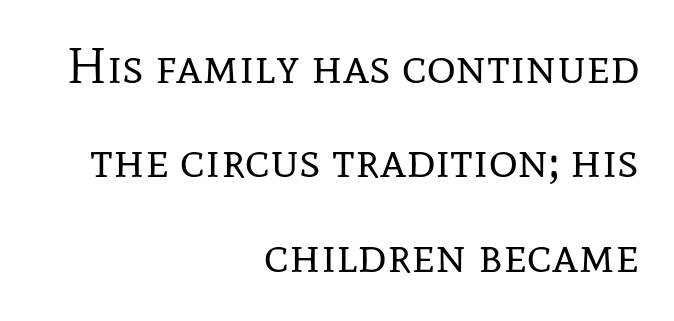
Q: Is the text bold? A: No.
Q: Is the text italic (slanted)? A: No, it is upright.
Q: Is the typeface a serif or a sans-serif typeface? A: Serif.
Q: Is the text underlined? A: No.
Q: How is the paragraph aligned? A: Right-aligned.
Q: Is the spacing between letters normal or unusually wide? A: Normal.
Q: Width (condensed, normal, or wide)? A: Normal.
Q: Stroke contrast? A: Low.
Q: x-height? A: Medium.
Q: Monospaced? A: No.
